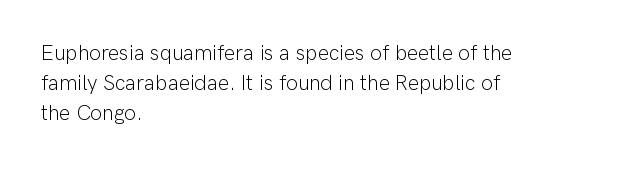
Regarding leading, the lines here are spaced in the standard way. Underline: absent. A classic flush-left, rag-right setting is used for this passage. Every character sits straight up, as roman type does.
